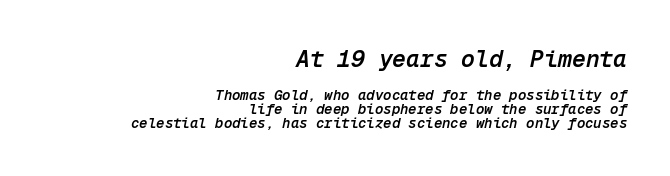
The image shows 23 px text type, italic (leaning right); set right-aligned, tight line spacing (1.01x), normal letter spacing, not underlined; the first (top) block is 1.64x larger.
